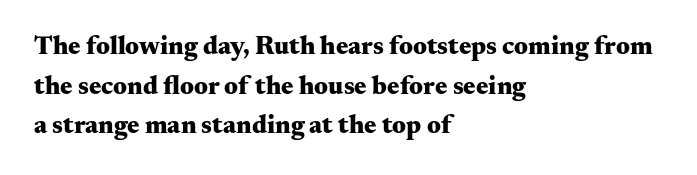
Line spacing here is normal. Words float on clear page, feet unadorned. Each glyph is drawn with heavy, bold strokes. There is no visible air inserted between adjacent glyphs. These lines are set flush left with a ragged right edge. This is roman type, the default non-slanted kind.
